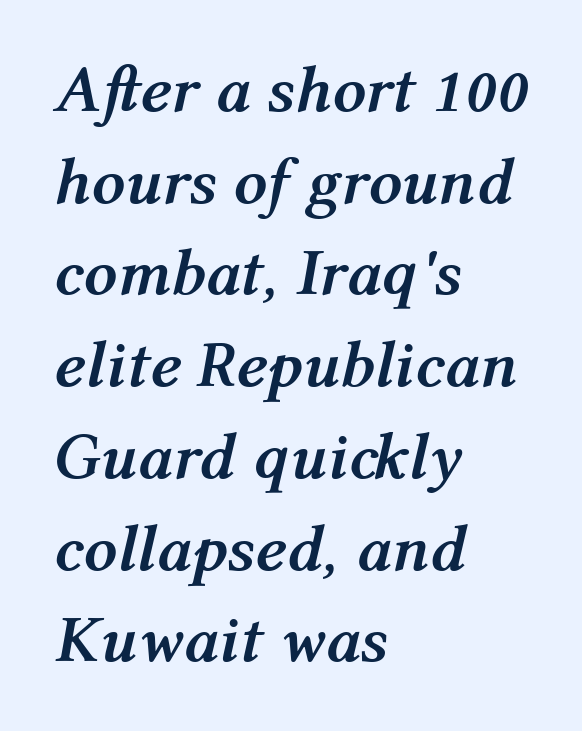
Decoration check: the copy has no underline. The tracking reads as untouched default to a designer's eye. Whoever set this chose a conventional vertical rhythm. Does the weight exceed regular? Yes, all the way to bold.
